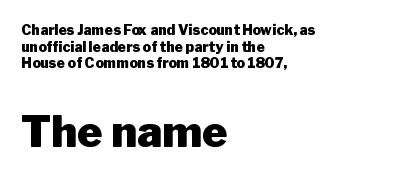
{"serif": "no", "italic": "no", "bold": "yes", "weight": "heavy", "width": "normal", "stroke_contrast": "low", "x_height": "medium", "monospaced": "no", "underline": "no", "align": "left", "line_spacing_ratio": 1.19, "letter_spacing": "normal", "letter_spacing_em": 0.0, "larger_block": "second", "size_ratio": 3.07, "glyph_px": 43}
